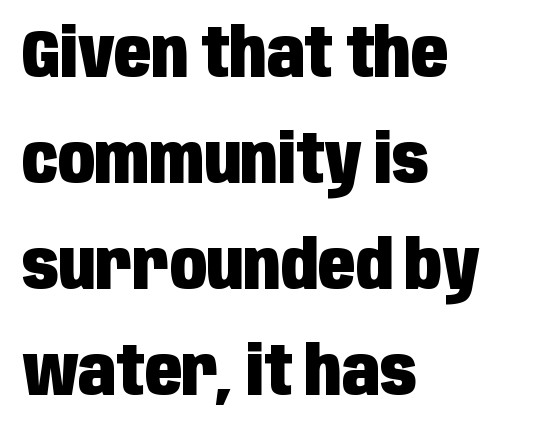
Line beginnings align vertically; line endings do not. This rendering employs a face without finishing strokes, i.e., a sans-serif. Each letter keeps its own natural width here, so spacing adapts to shape. Rows of type keep a routine distance in the vertical direction. Does the lettering tilt? It doesn't — this is upright.
